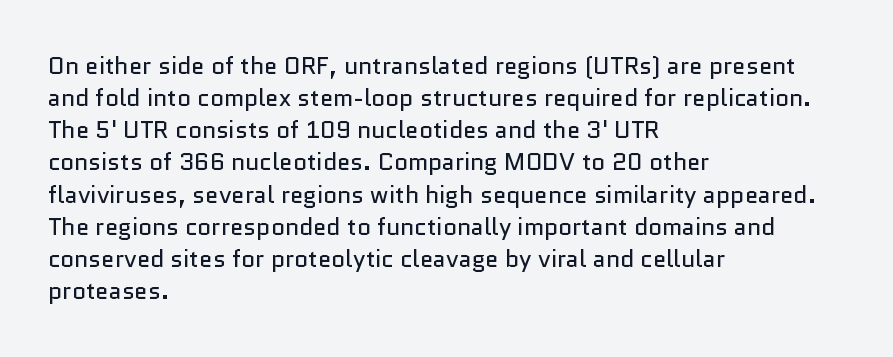
The image shows 24 px text type, upright; set left-aligned, normal line spacing (1.34x), normal letter spacing, not underlined.
